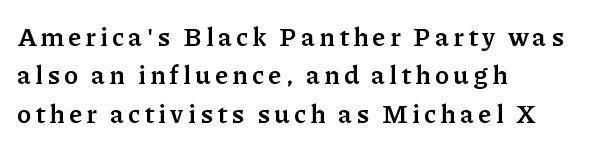
Q: Is the text bold? A: Yes.
Q: Is the text italic (slanted)? A: No, it is upright.
Q: Is the text underlined? A: No.
Q: How is the paragraph aligned? A: Left-aligned.
Q: Is the spacing between lines tight, normal or loose? A: Normal.
